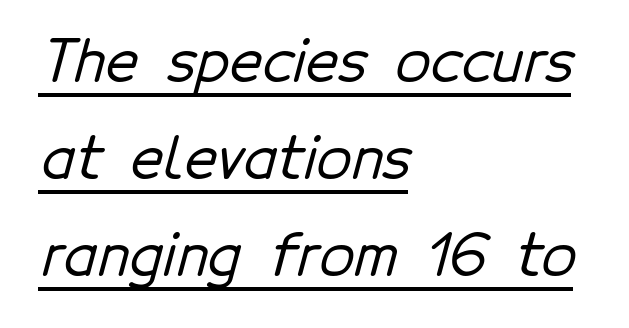
{"serif": "no", "width": "normal", "stroke_contrast": "low", "x_height": "medium", "monospaced": "no", "underline": "yes", "align": "left", "line_spacing": "normal", "line_spacing_ratio": 1.7, "letter_spacing": "normal", "letter_spacing_em": 0.0, "glyph_px": 57}
